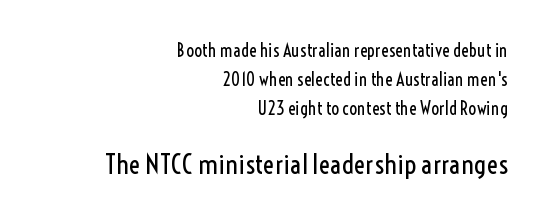
A flush-right, rag-left setting is used for this passage. The space directly below the letters is spotless. Tall strokes in this sample are plumb rather than angled. The strokes are not fattened; the text isn't bold. Rows of type keep a routine distance in the vertical direction. The horizontal fit of the characters is conventional and even.
